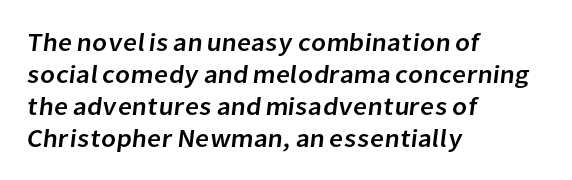
The image shows 25 px text type; set left-aligned, normal line spacing (1.28x), normal letter spacing, not underlined.
